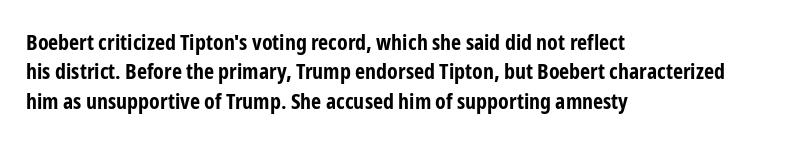
Q: Is the text bold? A: Yes.
Q: Is the text italic (slanted)? A: No, it is upright.
Q: Is the text underlined? A: No.
Q: How is the paragraph aligned? A: Left-aligned.
Q: Is the spacing between letters normal or unusually wide? A: Normal.
Q: Is the spacing between lines tight, normal or loose? A: Normal.
